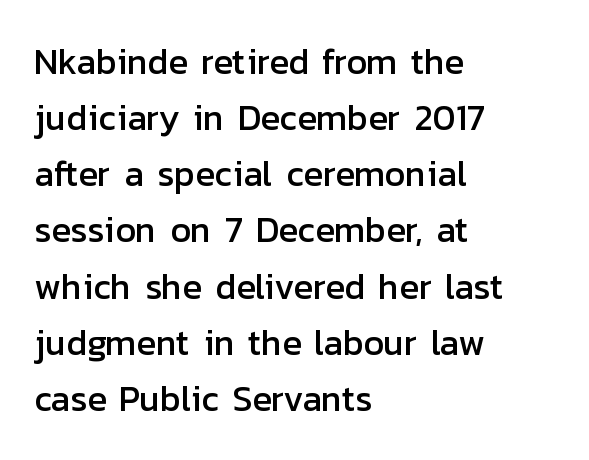
The specimen omits any rule beneath the text block's lines. Standard letterfit; no display-style spreading of the glyphs. Unlike italic type, these characters show no tilt at all. A typesetter would call this proportional, since set widths differ per character. Rows of type keep a routine distance in the vertical direction. Is the block centered? No — it sits flush against the left margin.
